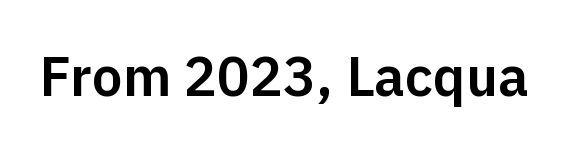
The image shows 55 px sans-serif type, upright; set normal letter spacing, not underlined; low stroke contrast and a medium x-height.
